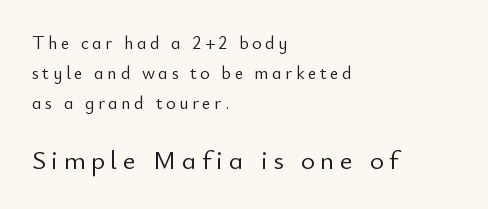
The image shows 27 px text type, upright; set left-aligned, normal line spacing (1.67x), unusually wide letter spacing (+0.2 em), not underlined; the second (bottom) block is 1.5x larger.
